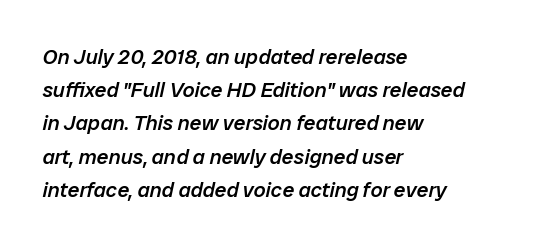
{"italic": "yes", "lean": "right", "slant_degrees": 12, "bold": "semi", "underline": "no", "align": "left", "line_spacing": "normal", "line_spacing_ratio": 1.58, "letter_spacing": "normal", "letter_spacing_em": 0.0, "glyph_px": 21}
